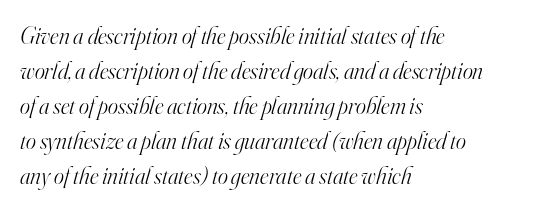
Q: Is the text bold? A: No.
Q: Is the text italic (slanted)? A: Yes, it leans right by about 16 degrees.
Q: Is the text underlined? A: No.
Q: How is the paragraph aligned? A: Left-aligned.
Q: Is the spacing between letters normal or unusually wide? A: Normal.
Q: Is the spacing between lines tight, normal or loose? A: Normal.
